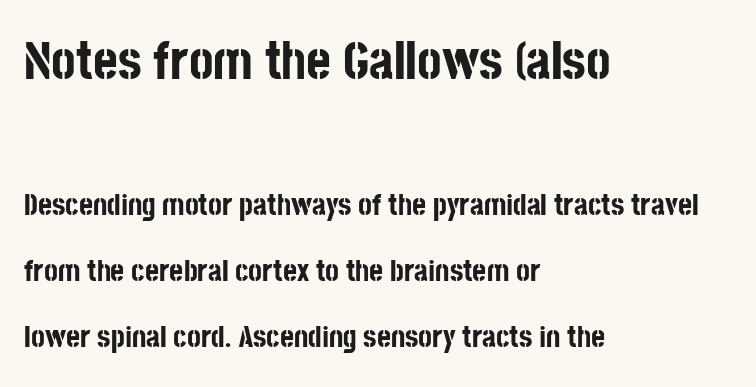
{"serif": "no", "italic": "no", "bold": "yes", "weight": "bold", "width": "condensed", "stroke_contrast": "low", "x_height": "large", "monospaced": "no", "underline": "no", "align": "left", "line_spacing": "loose", "line_spacing_ratio": 2.21, "letter_spacing": "normal", "letter_spacing_em": 0.0, "larger_block": "first", "size_ratio": 1.77, "glyph_px": 53}
